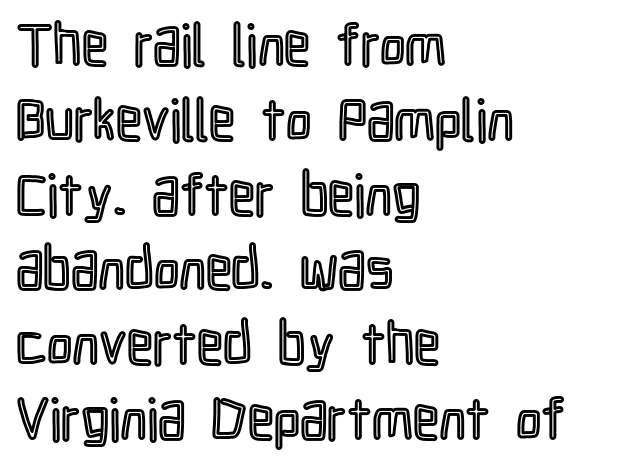
The image shows 58 px condensed type, upright; set left-aligned, normal line spacing (1.29x), normal letter spacing, not underlined; a medium x-height.
